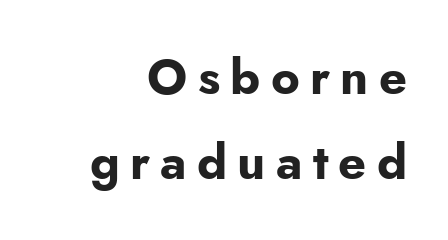
Bold? Absolutely — the strokes are thick and heavy. Has an underline been added? It has not. Serif or sans? Sans — the stroke terminals are bare. The passage shown has open, widely tracked lettering throughout.
